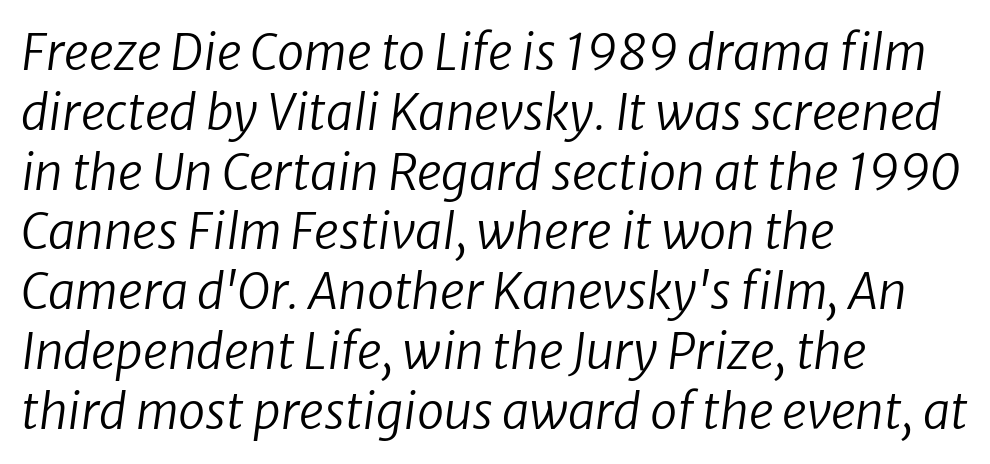
{"italic": "yes", "lean": "right", "slant_degrees": 8, "bold": "no", "weight": "regular", "width": "normal", "stroke_contrast": "low", "x_height": "medium", "monospaced": "no", "underline": "no", "align": "left", "line_spacing_ratio": 1.22, "letter_spacing": "normal", "letter_spacing_em": 0.0, "glyph_px": 49}
